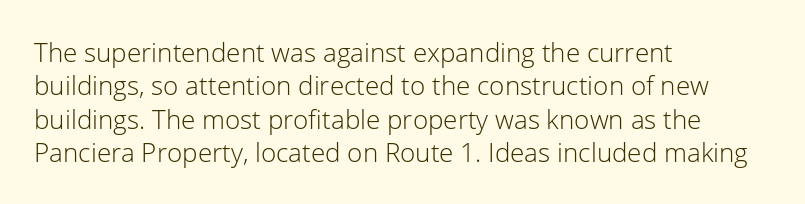
{"italic": "no", "bold": "no", "underline": "no", "align": "left", "line_spacing": "normal", "line_spacing_ratio": 1.28, "letter_spacing": "normal", "letter_spacing_em": 0.0, "glyph_px": 26}
